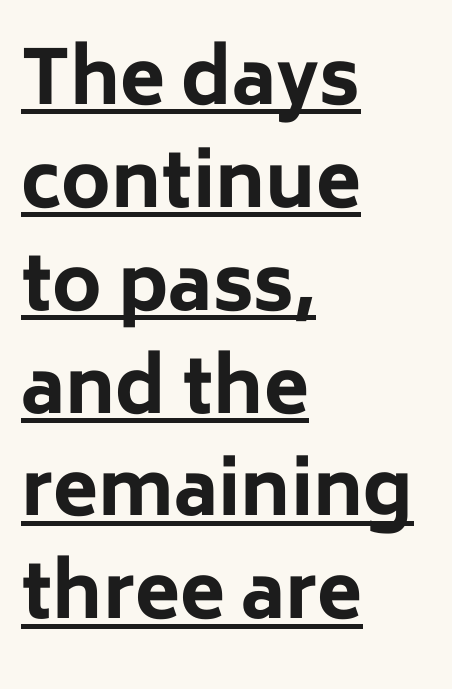
Every stem runs plumb, perpendicular to the baseline. Is the type bold? Yes — the strokes are clearly thick and heavy. Compared with a centered layout, this one pins lines to the left instead. Vertically, the passage feels balanced, rows spaced as you'd expect. Font category for this specimen: sans-serif.
